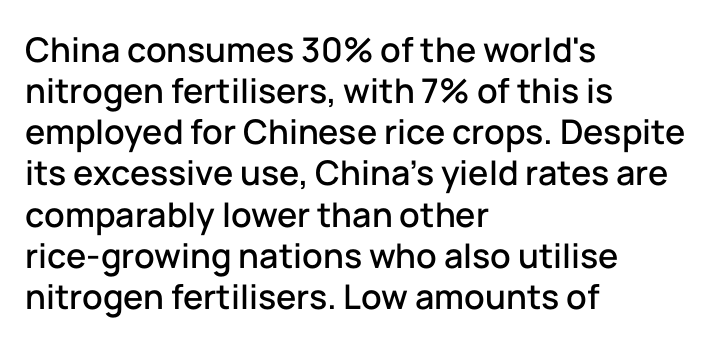
Q: Is the text italic (slanted)? A: No, it is upright.
Q: Is the typeface a serif or a sans-serif typeface? A: Sans-serif.
Q: Is the text underlined? A: No.
Q: How is the paragraph aligned? A: Left-aligned.
Q: Is the spacing between letters normal or unusually wide? A: Normal.
Q: Width (condensed, normal, or wide)? A: Normal.
Q: Stroke contrast? A: Low.
Q: x-height? A: Medium.
Q: Monospaced? A: No.
